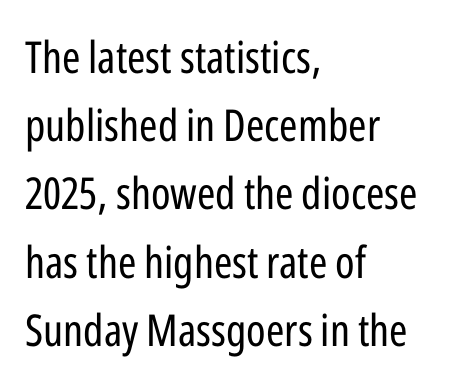
What's the leading like? Ordinary, nothing unusual. Note the varied advance widths — an 'i' is clearly narrower than an 'm'. The letterforms sit shoulder to shoulder at normal distance. These lines are composed in type without serifs. Heaviness? Minimal to ordinary, like unemphasized prose. Descender tails drop into unmarked territory.
